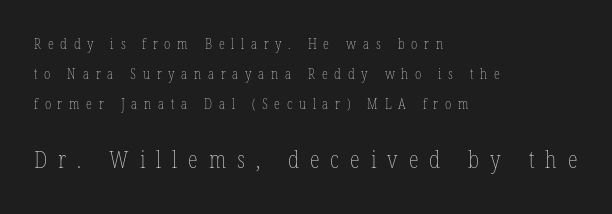
The image shows 23 px text type, upright; set left-aligned, loose line spacing (2.15x), unusually wide letter spacing (+0.48 em), not underlined; the second (bottom) block is 1.64x larger.
